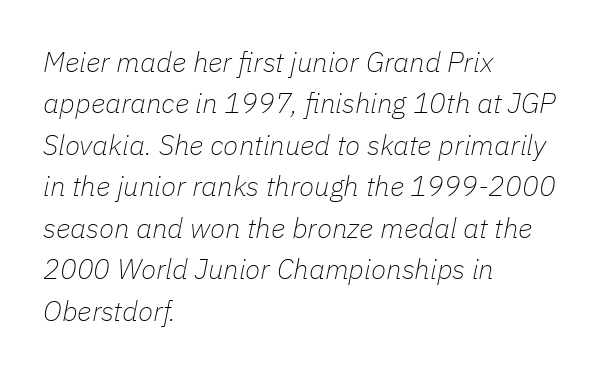
Each letter keeps its own natural width here, so spacing adapts to shape. The typography opts for an oblique posture over an upright one. Nothing heavy about these letters — not bold at all. The passage shown stacks its lines at a standard gap. Each line starts at the same left margin while the right side varies.
